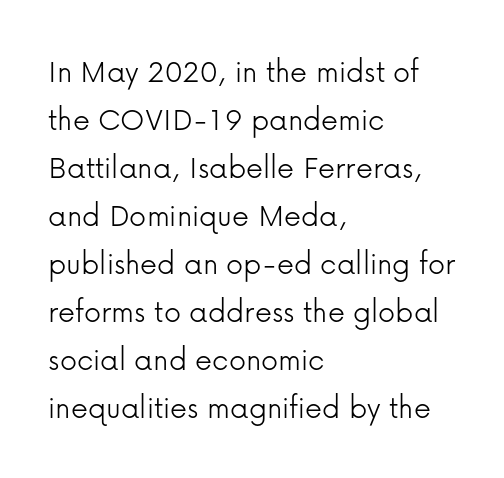
Q: Is the text bold? A: No.
Q: Is the text italic (slanted)? A: No, it is upright.
Q: Is the typeface a serif or a sans-serif typeface? A: Sans-serif.
Q: Is the text underlined? A: No.
Q: How is the paragraph aligned? A: Left-aligned.
Q: Is the spacing between letters normal or unusually wide? A: Normal.
Q: Is the spacing between lines tight, normal or loose? A: Normal.
Q: Width (condensed, normal, or wide)? A: Normal.
Q: Stroke contrast? A: Low.
Q: x-height? A: Medium.
Q: Monospaced? A: No.
